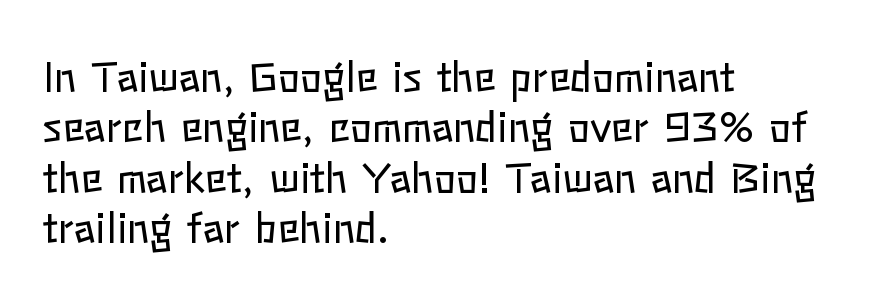
Q: Is the text bold? A: No.
Q: Is the text italic (slanted)? A: No, it is upright.
Q: Is the text underlined? A: No.
Q: How is the paragraph aligned? A: Left-aligned.
Q: Is the spacing between letters normal or unusually wide? A: Normal.
Q: Width (condensed, normal, or wide)? A: Normal.
Q: Stroke contrast? A: Low.
Q: x-height? A: Medium.
Q: Monospaced? A: No.
